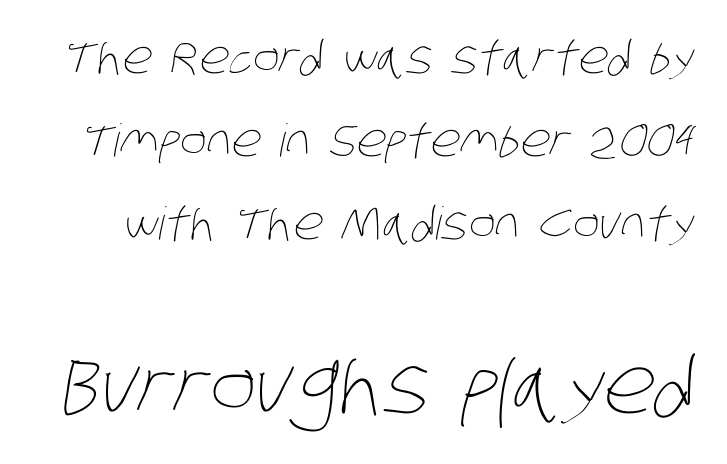
Q: Is the text bold? A: No.
Q: Is the text underlined? A: No.
Q: Is the spacing between letters normal or unusually wide? A: Normal.
Q: Which block of text is set in a larger size, the first (top) or the second (bottom)? A: The second (bottom) one.
Q: Width (condensed, normal, or wide)? A: Condensed.
Q: Stroke contrast? A: Low.
Q: x-height? A: Large.
Q: Monospaced? A: No.
